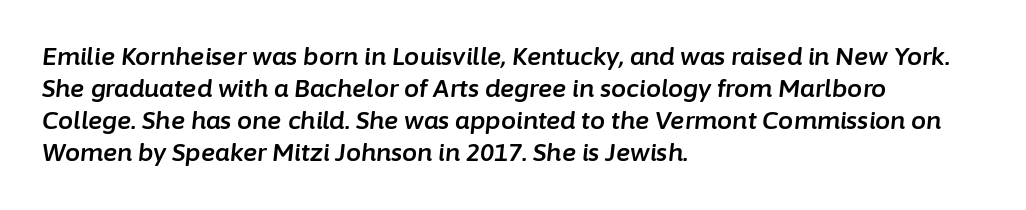
The image shows 24 px text type, italic (leaning right); set left-aligned, normal line spacing (1.34x), normal letter spacing, not underlined.
